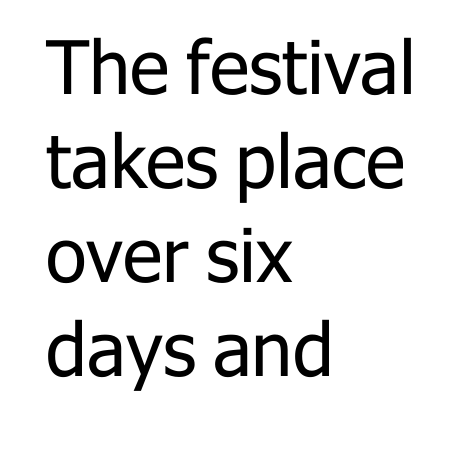
{"serif": "no", "italic": "no", "bold": "no", "weight": "regular", "width": "normal", "stroke_contrast": "low", "x_height": "medium", "monospaced": "no", "underline": "no", "align": "left", "line_spacing": "normal", "line_spacing_ratio": 1.27, "letter_spacing": "normal", "letter_spacing_em": 0.0, "glyph_px": 74}
